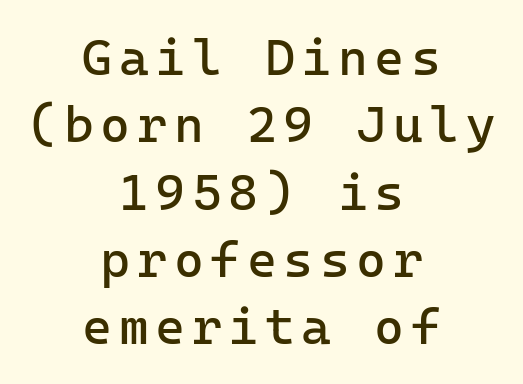
Q: Is the text bold? A: No.
Q: Is the text italic (slanted)? A: No, it is upright.
Q: Is the typeface a serif or a sans-serif typeface? A: Sans-serif.
Q: Is the text underlined? A: No.
Q: How is the paragraph aligned? A: Centered.
Q: Is the spacing between lines tight, normal or loose? A: Normal.
Q: Width (condensed, normal, or wide)? A: Normal.
Q: Stroke contrast? A: Low.
Q: x-height? A: Medium.
Q: Monospaced? A: Yes.
